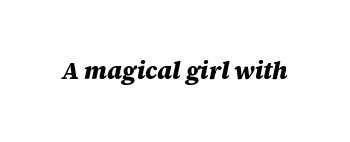
Q: Is the text bold? A: Yes.
Q: Is the text italic (slanted)? A: Yes, it leans right by about 12 degrees.
Q: Is the text underlined? A: No.
Q: Is the spacing between letters normal or unusually wide? A: Normal.
